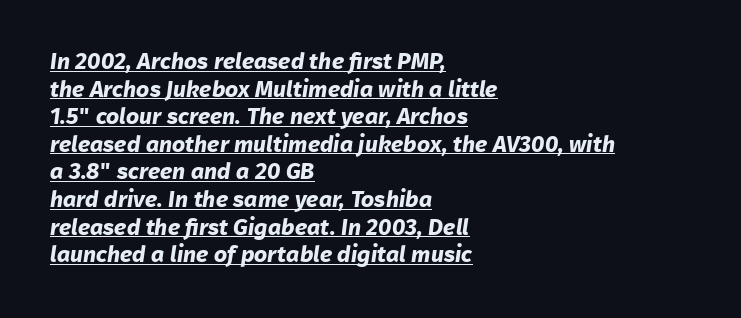
{"bold": "yes", "underline": "yes", "align": "left", "line_spacing_ratio": 1.2, "letter_spacing": "normal", "letter_spacing_em": 0.0, "glyph_px": 23}
